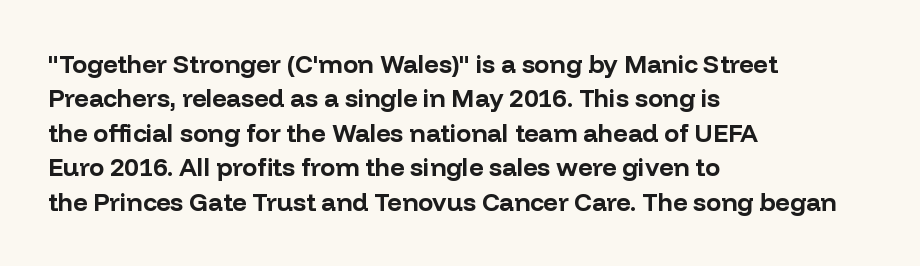
Plain, unruled lines of type. Italic: no, the glyphs are upright roman. The face used here has the dense, thick strokes of a bold. Compared with typical paragraphs, the rows here are spaced about the same. The paragraph has a hard left edge and a soft right edge. Here the glyphs are tracked normally, forming tight word shapes.
